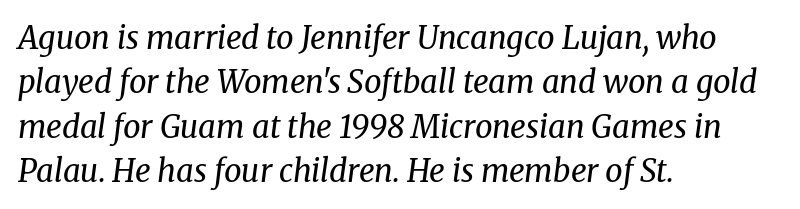
{"serif": "yes", "italic": "yes", "lean": "right", "slant_degrees": 8, "bold": "no", "weight": "regular", "width": "normal", "stroke_contrast": "medium", "x_height": "medium", "monospaced": "no", "underline": "no", "align": "left", "line_spacing": "normal", "line_spacing_ratio": 1.43, "letter_spacing": "normal", "letter_spacing_em": 0.0, "glyph_px": 31}
